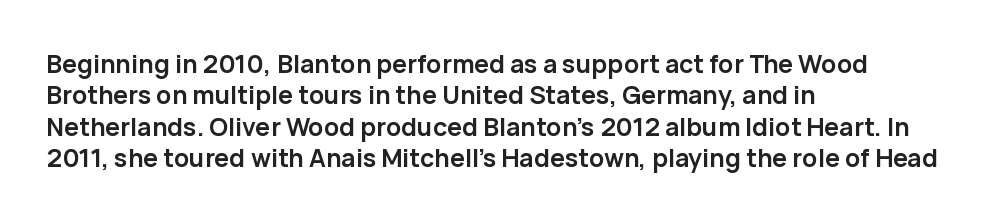
{"italic": "no", "bold": "yes", "underline": "no", "align": "left", "line_spacing": "normal", "line_spacing_ratio": 1.26, "letter_spacing": "normal", "letter_spacing_em": 0.0, "glyph_px": 25}
